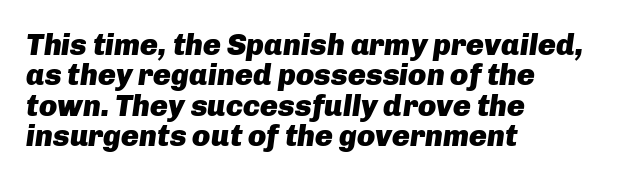
The image shows 30 px heavy type, italic (leaning right); set left-aligned, tight line spacing (1.01x), normal letter spacing, not underlined; low stroke contrast and a medium x-height.
